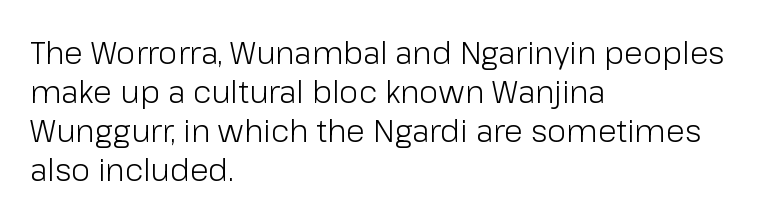
Tracking value appears to be zero — textbook default spacing. The lines are quadded left. The letters carry no serifs — their stems end cleanly without finishing strokes. No italicization has been applied; the sample stays upright. The area under the type is left untouched. Is there much room between lines? A standard amount, neither cramped nor airy.
